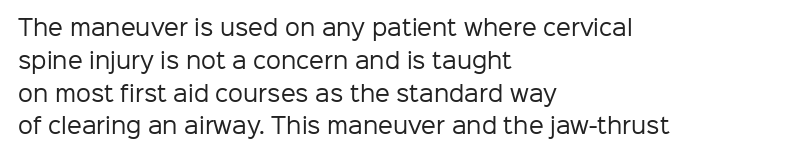
Q: Is the text bold? A: No.
Q: Is the text italic (slanted)? A: No, it is upright.
Q: Is the text underlined? A: No.
Q: How is the paragraph aligned? A: Left-aligned.
Q: Is the spacing between letters normal or unusually wide? A: Normal.
Q: Is the spacing between lines tight, normal or loose? A: Normal.
